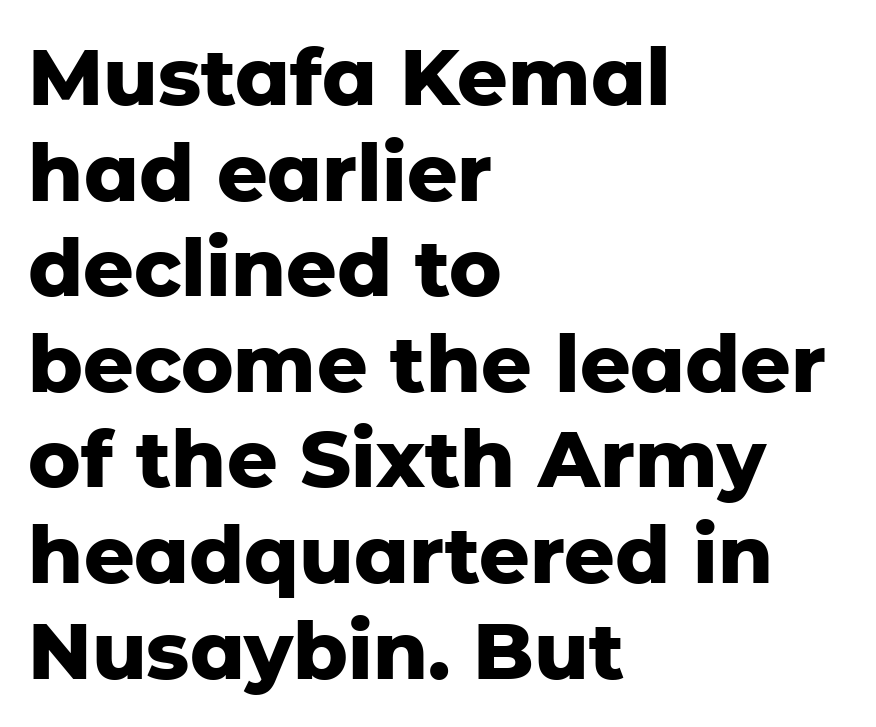
{"serif": "no", "italic": "no", "bold": "yes", "weight": "heavy", "width": "normal", "stroke_contrast": "low", "x_height": "medium", "monospaced": "no", "underline": "no", "align": "left", "line_spacing_ratio": 1.21, "letter_spacing": "normal", "letter_spacing_em": 0.0, "glyph_px": 79}
